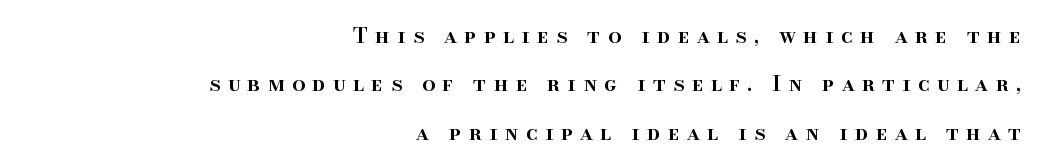
Q: Is the text bold? A: Semi-bold.
Q: Is the text italic (slanted)? A: No, it is upright.
Q: Is the text underlined? A: No.
Q: How is the paragraph aligned? A: Right-aligned.
Q: Is the spacing between letters normal or unusually wide? A: Unusually wide.
Q: Is the spacing between lines tight, normal or loose? A: Loose.
